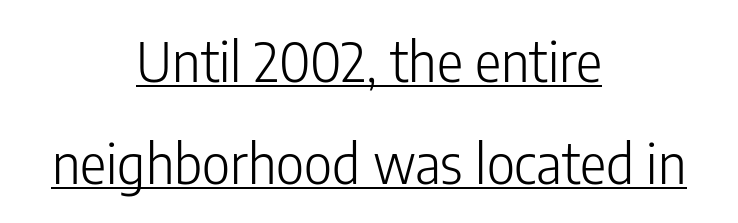
The image shows 55 px light, condensed sans-serif type, upright; set centered, line spacing 1.86x, normal letter spacing, underlined; low stroke contrast and a medium x-height.
